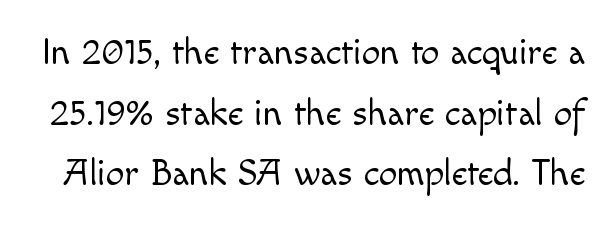
Descenders are the only things crossing below the line. These lines were composed using upright roman letters. Each letter keeps its own natural width here, so spacing adapts to shape. Nope, no serifs anywhere on these letters. The letters look calm and open, with moderate or lighter stems. Regarding leading, the lines here are spaced in the standard way.
